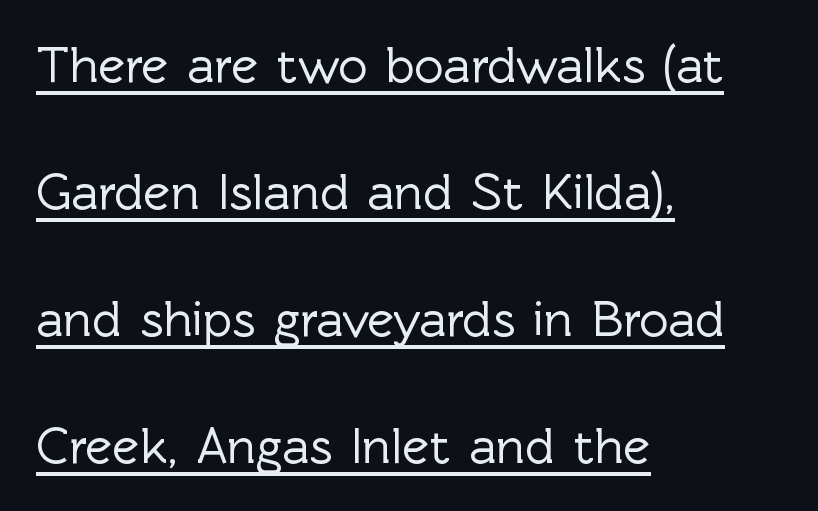
{"serif": "no", "italic": "no", "width": "normal", "x_height": "medium", "monospaced": "no", "underline": "yes", "align": "left", "line_spacing": "loose", "line_spacing_ratio": 2.49, "letter_spacing": "normal", "letter_spacing_em": 0.0, "glyph_px": 51}
